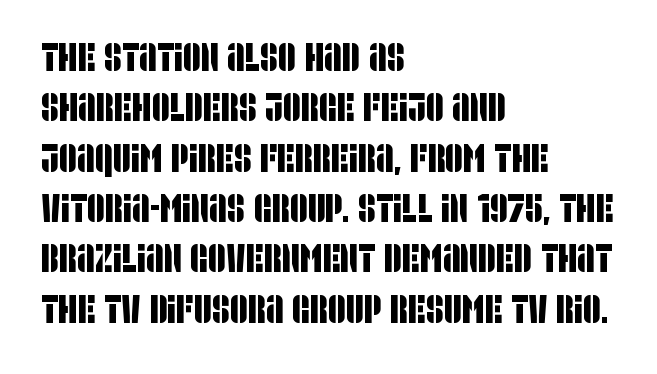
{"serif": "no", "width": "condensed", "stroke_contrast": "low", "x_height": "large", "monospaced": "no", "underline": "no", "align": "left", "line_spacing": "normal", "line_spacing_ratio": 1.29, "letter_spacing": "normal", "letter_spacing_em": 0.0, "glyph_px": 39}
